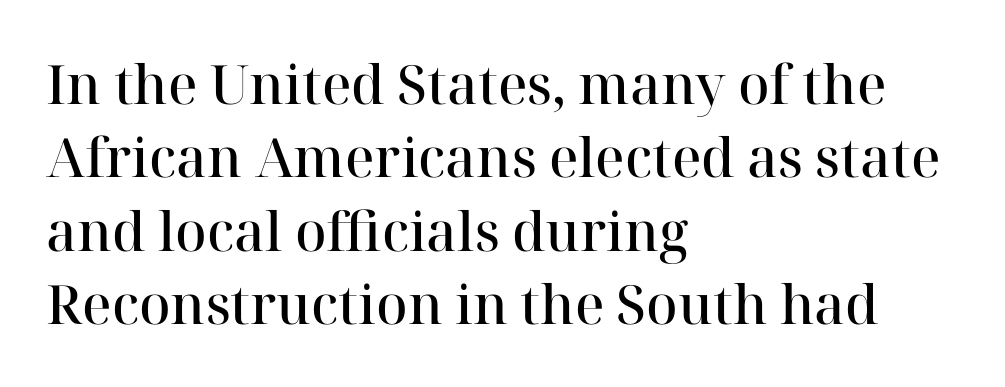
The image shows 54 px semibold serif type, upright; set left-aligned, normal line spacing (1.36x), normal letter spacing, not underlined; high stroke contrast and a medium x-height.
